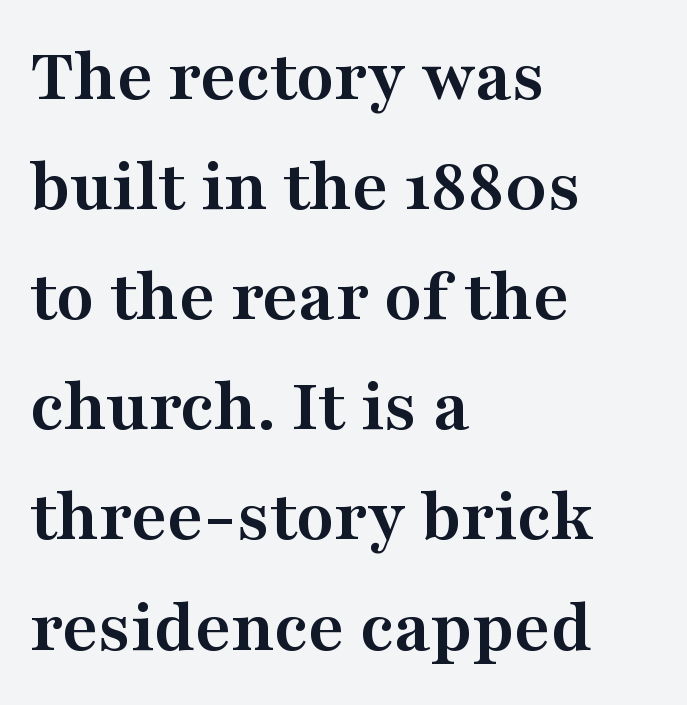
Layout note: lines flush left. The text was rendered using a seriffed face with decorative stroke endings. Do the characters align in a grid? No, the font is proportional. Vertical spacing — default.
